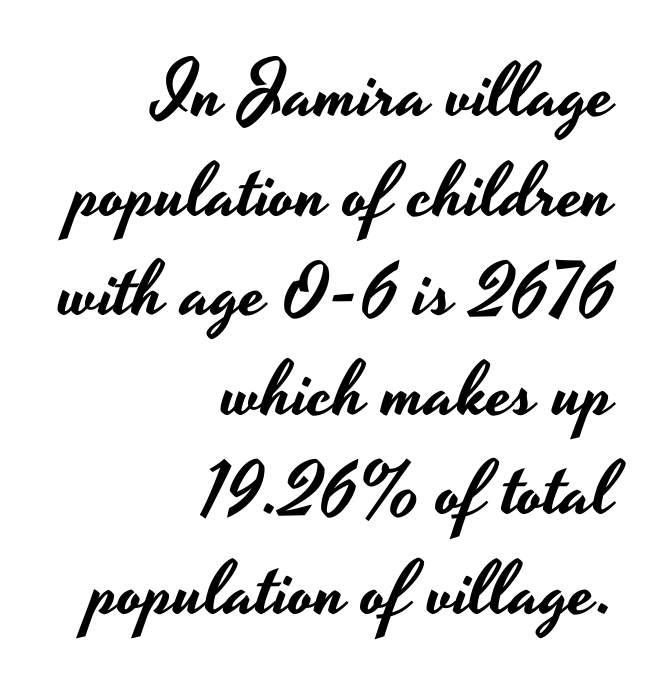
The image shows 76 px wide sans-serif type; set right-aligned, normal line spacing (1.31x), normal letter spacing, not underlined; low stroke contrast and a small x-height.
